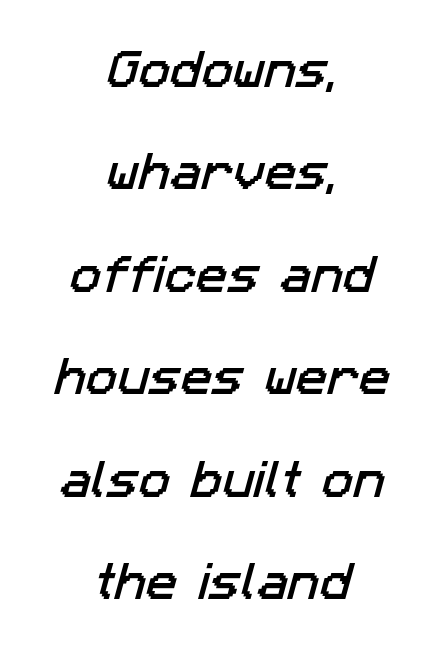
The image shows 42 px sans-serif type; set centered, loose line spacing (2.44x), normal letter spacing, not underlined; low stroke contrast and a medium x-height.
